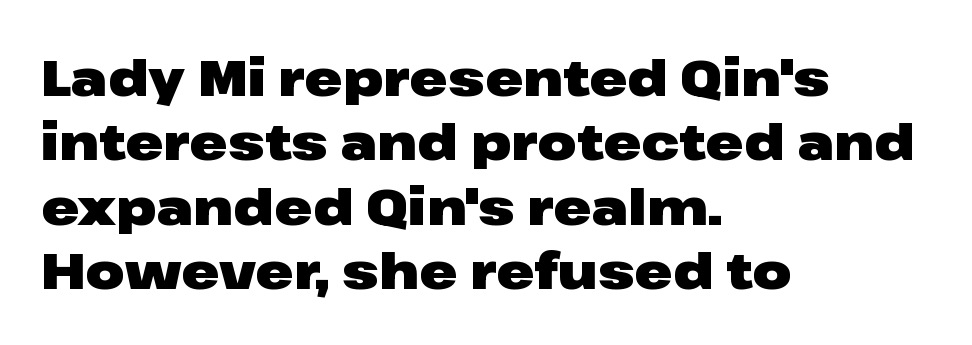
The setting favours the left margin, as ordinary paragraphs usually do. The passage shown stacks its lines at a standard gap. Look at the stroke-to-counter ratio: heavy, a bold. Words appear dense and cohesive because spacing is normal. Unlike a traditional serif, this face leaves its strokes unadorned. Every stem runs plumb, perpendicular to the baseline.
